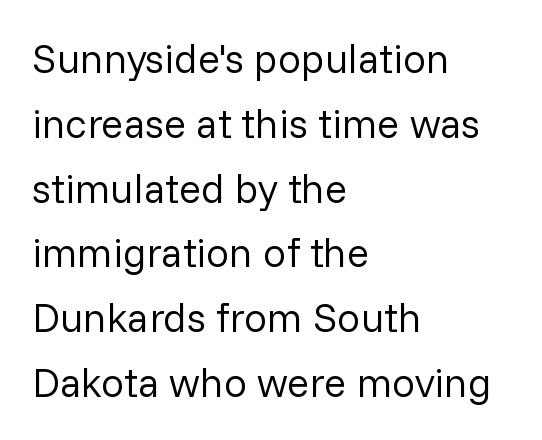
{"serif": "no", "italic": "no", "bold": "no", "weight": "regular", "width": "normal", "stroke_contrast": "low", "x_height": "medium", "monospaced": "no", "underline": "no", "align": "left", "line_spacing": "normal", "line_spacing_ratio": 1.58, "letter_spacing": "normal", "letter_spacing_em": 0.0, "glyph_px": 41}
